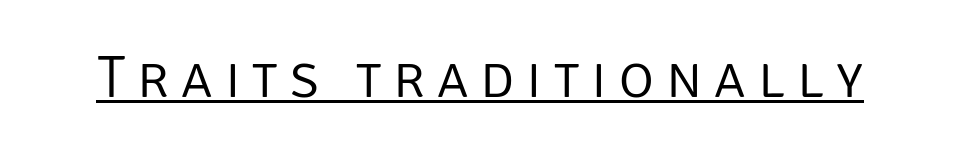
Q: Is the text bold? A: No.
Q: Is the text italic (slanted)? A: No, it is upright.
Q: Is the typeface a serif or a sans-serif typeface? A: Sans-serif.
Q: Is the text underlined? A: Yes.
Q: Is the spacing between letters normal or unusually wide? A: Unusually wide.
Q: Width (condensed, normal, or wide)? A: Normal.
Q: Stroke contrast? A: Low.
Q: x-height? A: Large.
Q: Monospaced? A: No.
